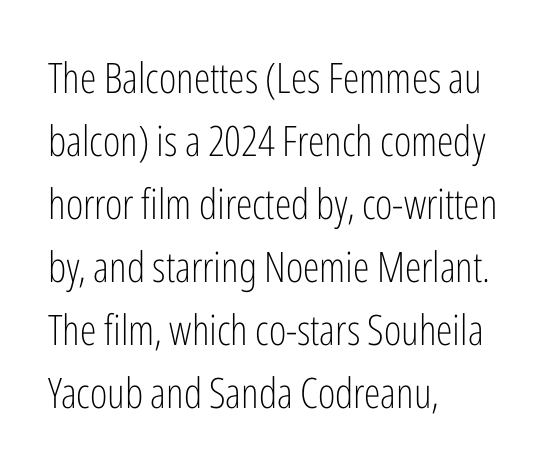
Q: Is the text bold? A: No.
Q: Is the text italic (slanted)? A: No, it is upright.
Q: Is the typeface a serif or a sans-serif typeface? A: Sans-serif.
Q: Is the text underlined? A: No.
Q: How is the paragraph aligned? A: Left-aligned.
Q: Is the spacing between letters normal or unusually wide? A: Normal.
Q: Is the spacing between lines tight, normal or loose? A: Normal.
Q: Width (condensed, normal, or wide)? A: Condensed.
Q: Stroke contrast? A: Low.
Q: x-height? A: Medium.
Q: Monospaced? A: No.
